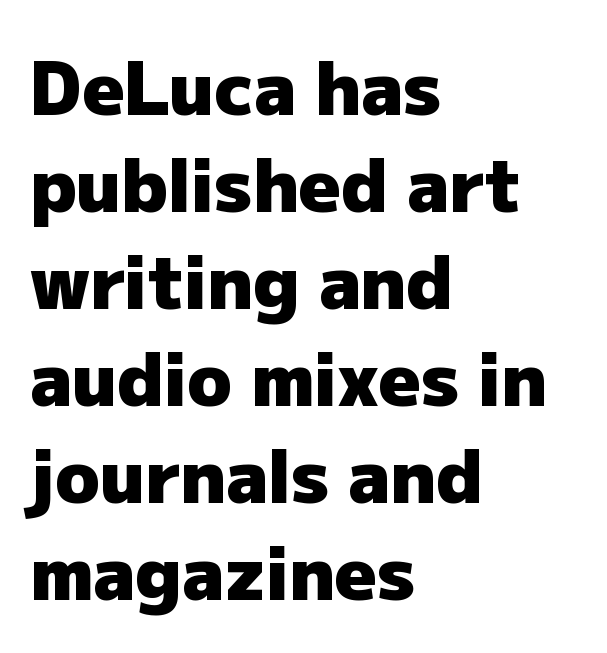
{"serif": "no", "italic": "no", "bold": "yes", "weight": "heavy", "width": "normal", "stroke_contrast": "low", "x_height": "medium", "monospaced": "no", "underline": "no", "align": "left", "line_spacing": "normal", "line_spacing_ratio": 1.33, "letter_spacing": "normal", "letter_spacing_em": 0.0, "glyph_px": 73}
